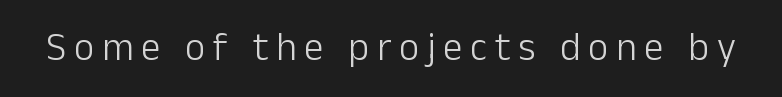
Q: Is the text bold? A: No.
Q: Is the text italic (slanted)? A: No, it is upright.
Q: Is the typeface a serif or a sans-serif typeface? A: Sans-serif.
Q: Is the text underlined? A: No.
Q: Is the spacing between letters normal or unusually wide? A: Unusually wide.
Q: Width (condensed, normal, or wide)? A: Normal.
Q: Stroke contrast? A: Low.
Q: x-height? A: Medium.
Q: Monospaced? A: No.
